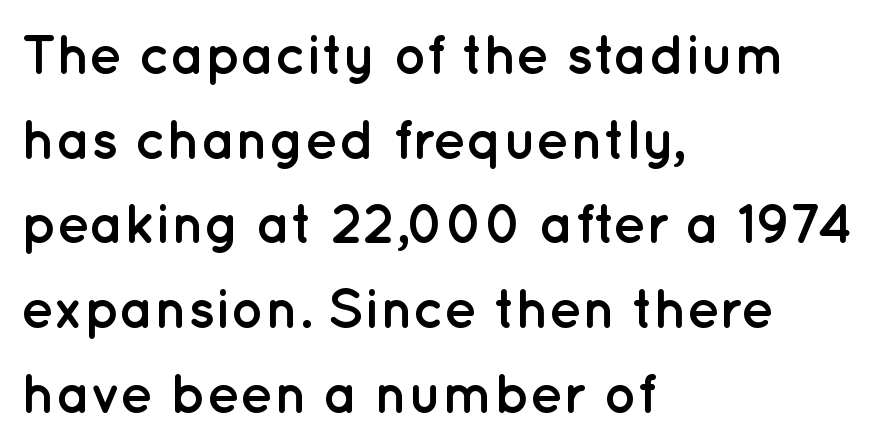
The image shows 55 px semibold sans-serif type, upright; set left-aligned, normal line spacing (1.54x), normal letter spacing, not underlined; low stroke contrast and a medium x-height.
